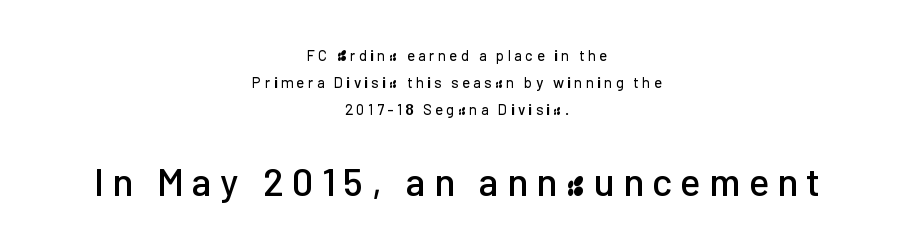
In terms of letterform style, serifs are entirely absent. Note: smaller setting up top, larger setting below. Is this a fixed-width face? No — the glyphs have proportional, varying widths. There is plenty of visible air inserted between adjacent glyphs. Neither beginnings nor endings align; midpoints do.
